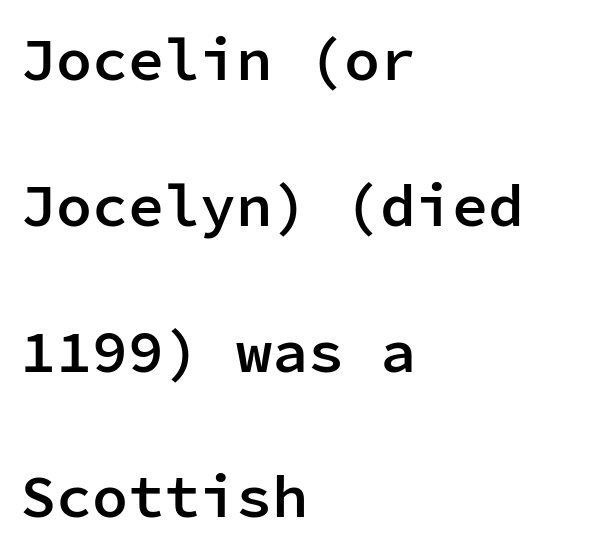
Q: Is the text bold? A: Semi-bold.
Q: Is the text italic (slanted)? A: No, it is upright.
Q: Is the typeface a serif or a sans-serif typeface? A: Sans-serif.
Q: Is the text underlined? A: No.
Q: How is the paragraph aligned? A: Left-aligned.
Q: Is the spacing between letters normal or unusually wide? A: Normal.
Q: Is the spacing between lines tight, normal or loose? A: Loose.
Q: Width (condensed, normal, or wide)? A: Normal.
Q: Stroke contrast? A: Low.
Q: x-height? A: Medium.
Q: Monospaced? A: Yes.
